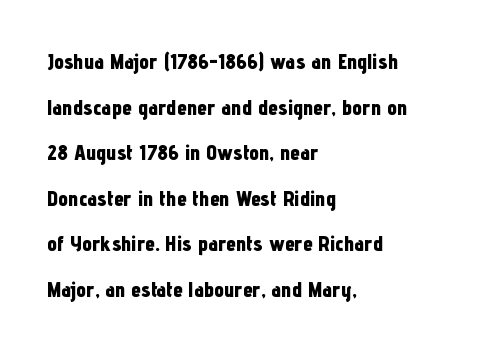
The image shows 22 px bold type, upright; set left-aligned, loose line spacing (2.07x), normal letter spacing, not underlined.
